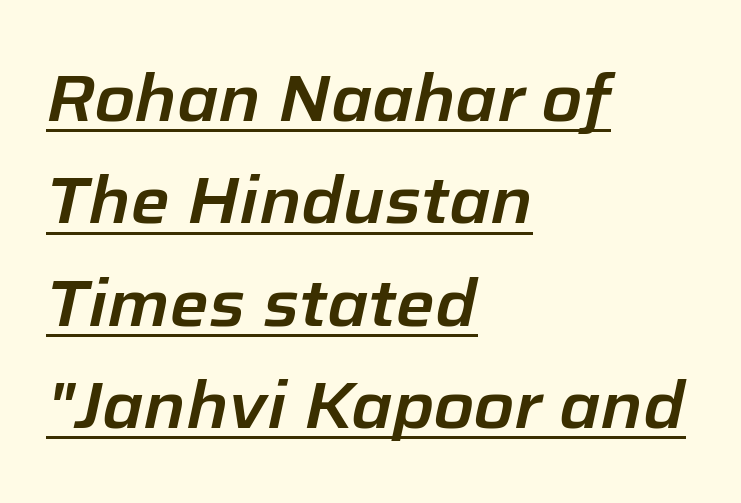
Q: Is the text italic (slanted)? A: Yes, it leans right by about 12 degrees.
Q: Is the text underlined? A: Yes.
Q: How is the paragraph aligned? A: Left-aligned.
Q: Is the spacing between letters normal or unusually wide? A: Normal.
Q: Is the spacing between lines tight, normal or loose? A: Normal.
Q: Width (condensed, normal, or wide)? A: Normal.
Q: Stroke contrast? A: Low.
Q: x-height? A: Medium.
Q: Monospaced? A: No.
